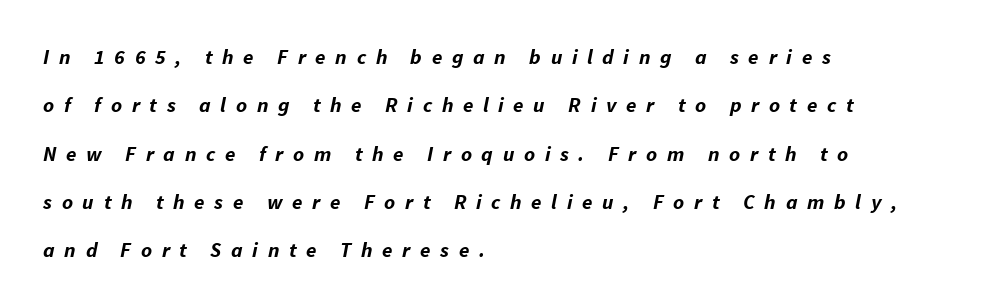
Q: Is the text bold? A: Yes.
Q: Is the text italic (slanted)? A: Yes, it leans right by about 11 degrees.
Q: Is the text underlined? A: No.
Q: How is the paragraph aligned? A: Left-aligned.
Q: Is the spacing between letters normal or unusually wide? A: Unusually wide.
Q: Is the spacing between lines tight, normal or loose? A: Loose.
